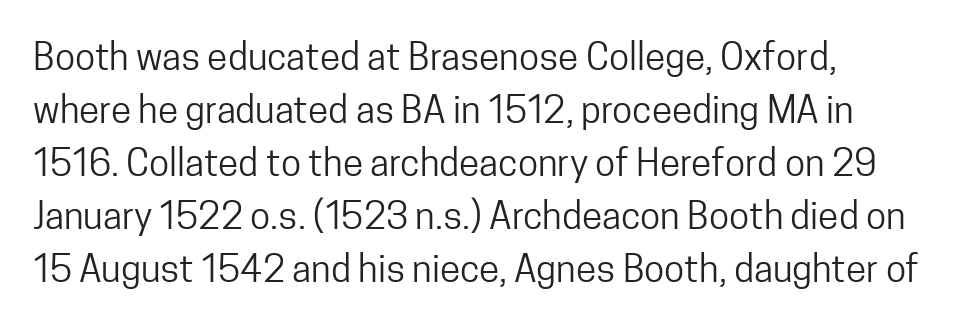
Q: Is the text bold? A: No.
Q: Is the text italic (slanted)? A: No, it is upright.
Q: Is the typeface a serif or a sans-serif typeface? A: Sans-serif.
Q: Is the text underlined? A: No.
Q: How is the paragraph aligned? A: Left-aligned.
Q: Is the spacing between letters normal or unusually wide? A: Normal.
Q: Is the spacing between lines tight, normal or loose? A: Normal.
Q: Width (condensed, normal, or wide)? A: Condensed.
Q: Stroke contrast? A: Low.
Q: x-height? A: Medium.
Q: Monospaced? A: No.
